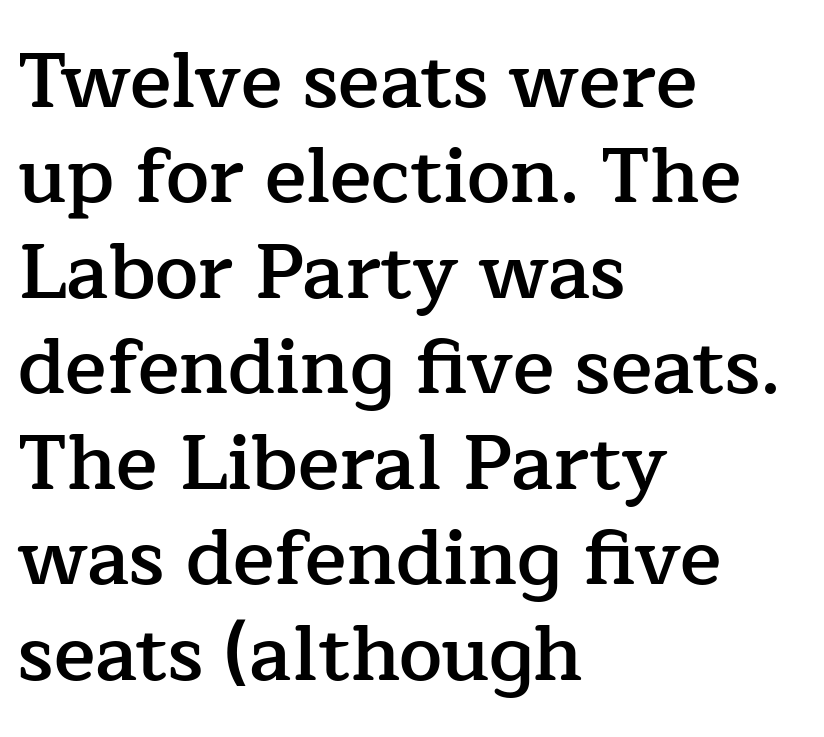
{"serif": "yes", "italic": "no", "bold": "semi", "weight": "semibold", "width": "normal", "stroke_contrast": "low", "x_height": "medium", "monospaced": "no", "underline": "no", "align": "left", "line_spacing_ratio": 1.24, "letter_spacing": "normal", "letter_spacing_em": 0.0, "glyph_px": 77}
